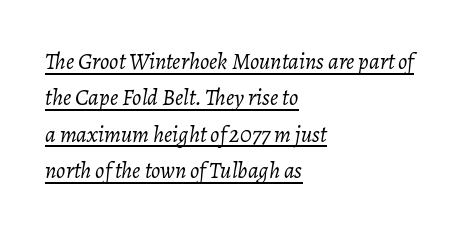
Q: Is the text bold? A: No.
Q: Is the text italic (slanted)? A: Yes, it leans right by about 7 degrees.
Q: Is the text underlined? A: Yes.
Q: How is the paragraph aligned? A: Left-aligned.
Q: Is the spacing between letters normal or unusually wide? A: Normal.
Q: Is the spacing between lines tight, normal or loose? A: Normal.
